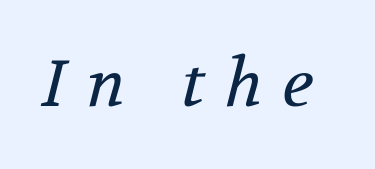
The image shows 65 px regular-weight serif type, italic (leaning right); set unusually wide letter spacing (+0.31 em), not underlined; medium stroke contrast and a medium x-height.
